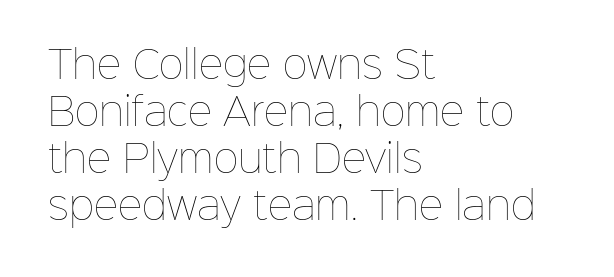
{"italic": "no", "bold": "no", "weight": "thin", "width": "normal", "stroke_contrast": "low", "x_height": "medium", "monospaced": "no", "underline": "no", "align": "left", "line_spacing_ratio": 1.24, "letter_spacing": "normal", "letter_spacing_em": 0.0, "glyph_px": 38}
